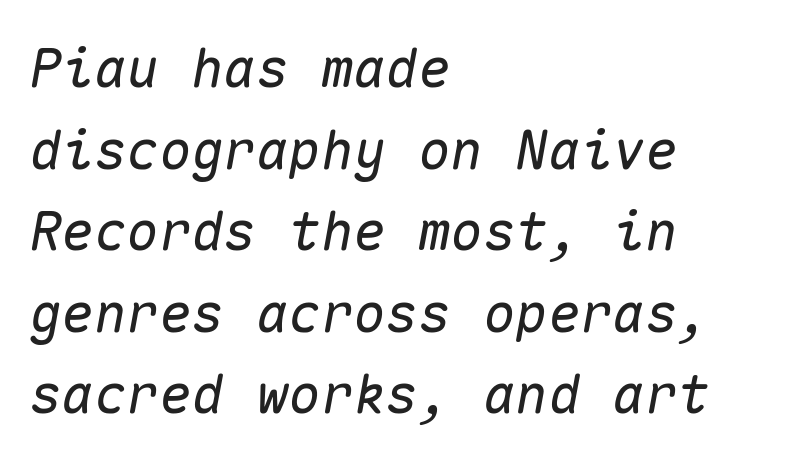
Q: Is the text italic (slanted)? A: Yes, it leans right by about 10 degrees.
Q: Is the text underlined? A: No.
Q: How is the paragraph aligned? A: Left-aligned.
Q: Is the spacing between letters normal or unusually wide? A: Normal.
Q: Is the spacing between lines tight, normal or loose? A: Normal.
Q: Width (condensed, normal, or wide)? A: Normal.
Q: Stroke contrast? A: Medium.
Q: x-height? A: Medium.
Q: Monospaced? A: Yes.
